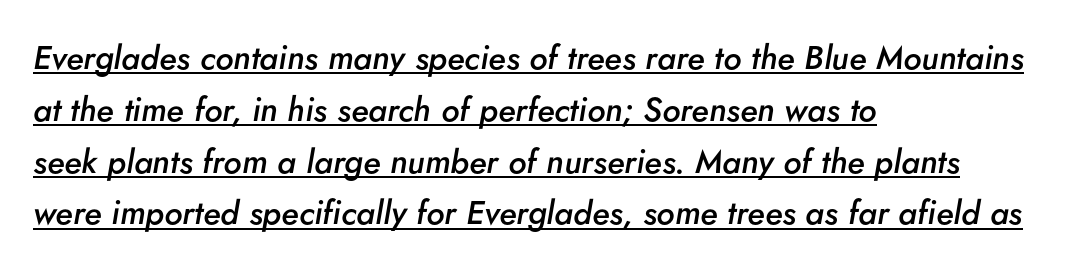
The image shows 33 px semibold type, italic (leaning right); set left-aligned, normal line spacing (1.57x), normal letter spacing, underlined; low stroke contrast and a small x-height.
